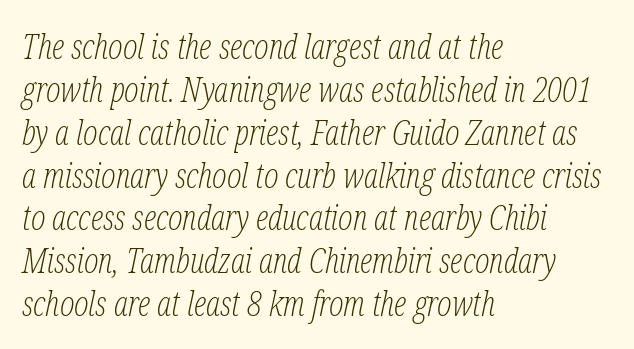
The image shows 34 px light, condensed serif type, italic (leaning right); set left-aligned, normal line spacing (1.26x), normal letter spacing, not underlined; low stroke contrast and a medium x-height.
